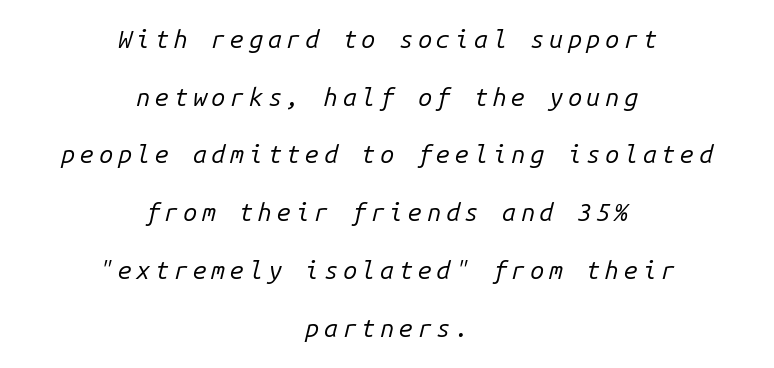
Q: Is the text bold? A: No.
Q: Is the text italic (slanted)? A: Yes, it leans right by about 14 degrees.
Q: Is the text underlined? A: No.
Q: How is the paragraph aligned? A: Centered.
Q: Is the spacing between lines tight, normal or loose? A: Loose.
